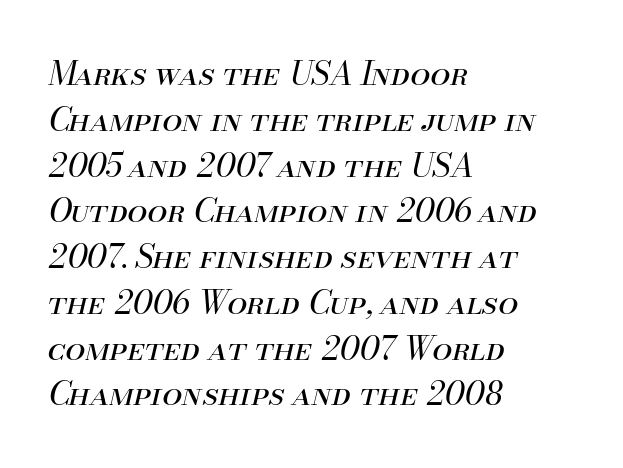
{"italic": "yes", "lean": "right", "slant_degrees": 13, "bold": "no", "weight": "regular", "width": "normal", "stroke_contrast": "medium", "x_height": "small", "monospaced": "no", "underline": "no", "align": "left", "line_spacing": "normal", "line_spacing_ratio": 1.43, "letter_spacing": "normal", "letter_spacing_em": 0.0, "glyph_px": 32}
